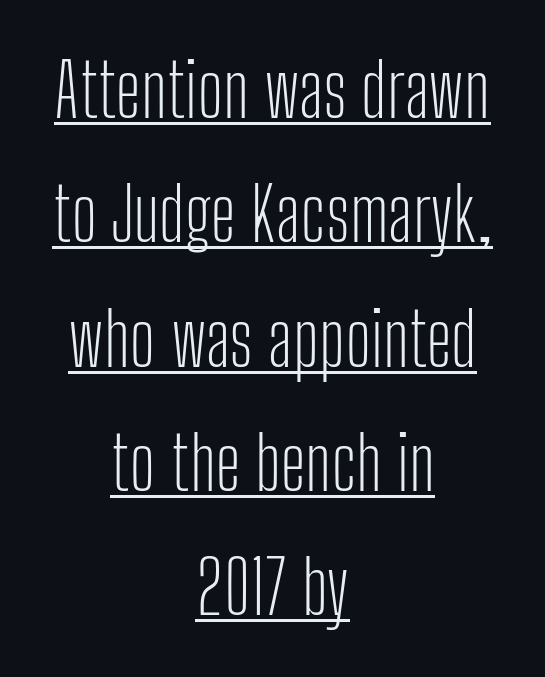
Q: Is the text bold? A: No.
Q: Is the text italic (slanted)? A: No, it is upright.
Q: Is the typeface a serif or a sans-serif typeface? A: Sans-serif.
Q: Is the text underlined? A: Yes.
Q: How is the paragraph aligned? A: Centered.
Q: Is the spacing between letters normal or unusually wide? A: Normal.
Q: Is the spacing between lines tight, normal or loose? A: Normal.
Q: Width (condensed, normal, or wide)? A: Condensed.
Q: Stroke contrast? A: Low.
Q: x-height? A: Medium.
Q: Monospaced? A: No.
